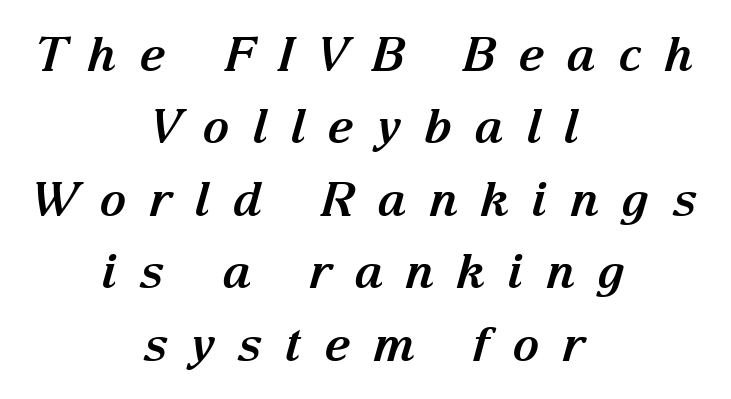
The image shows 47 px bold serif type, italic (leaning right); set centered, normal line spacing (1.54x), unusually wide letter spacing (+0.47 em), not underlined; medium stroke contrast and a medium x-height.
